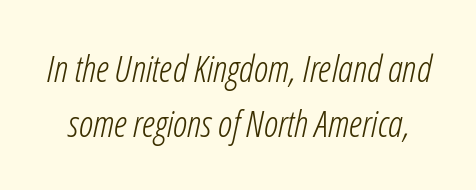
Q: Is the text bold? A: No.
Q: Is the text italic (slanted)? A: Yes, it leans right by about 12 degrees.
Q: Is the text underlined? A: No.
Q: Is the spacing between letters normal or unusually wide? A: Normal.
Q: Is the spacing between lines tight, normal or loose? A: Normal.
Q: Width (condensed, normal, or wide)? A: Condensed.
Q: Stroke contrast? A: Low.
Q: x-height? A: Medium.
Q: Monospaced? A: No.
